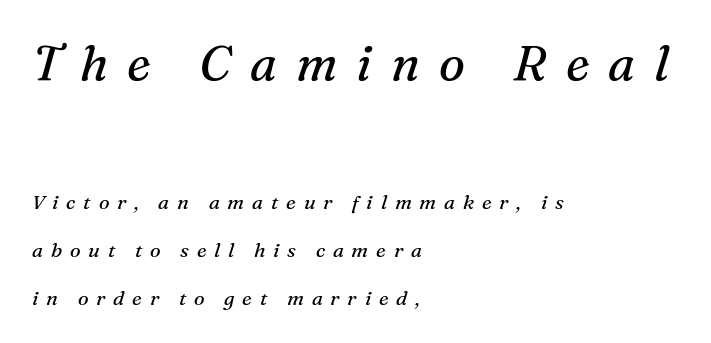
The image shows 49 px regular-weight serif type, italic (leaning right); set left-aligned, loose line spacing (2.4x), unusually wide letter spacing (+0.39 em), not underlined; the first (top) block is 2.45x larger; medium stroke contrast and a medium x-height.
